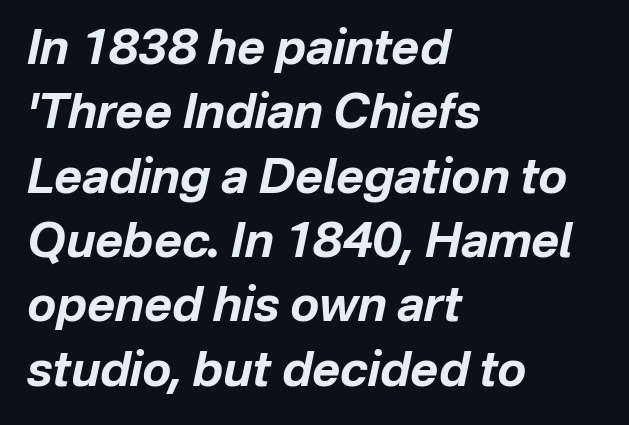
The image shows 48 px bold type, italic (leaning right); set left-aligned, normal line spacing (1.34x), normal letter spacing, not underlined; low stroke contrast and a medium x-height.
